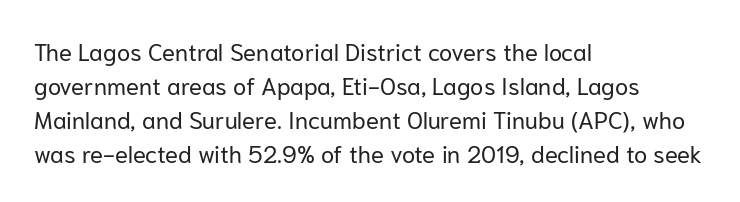
{"italic": "no", "bold": "no", "underline": "no", "align": "left", "line_spacing": "normal", "line_spacing_ratio": 1.41, "letter_spacing": "normal", "letter_spacing_em": 0.0, "glyph_px": 24}
